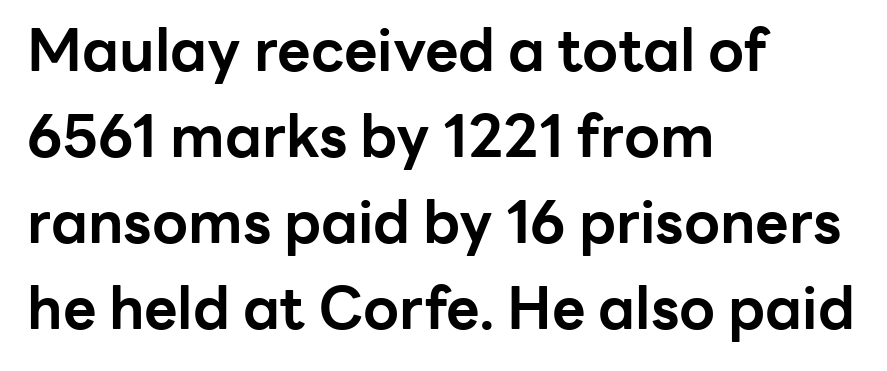
The image shows 58 px bold sans-serif type, upright; set left-aligned, normal line spacing (1.48x), normal letter spacing, not underlined; low stroke contrast and a medium x-height.
